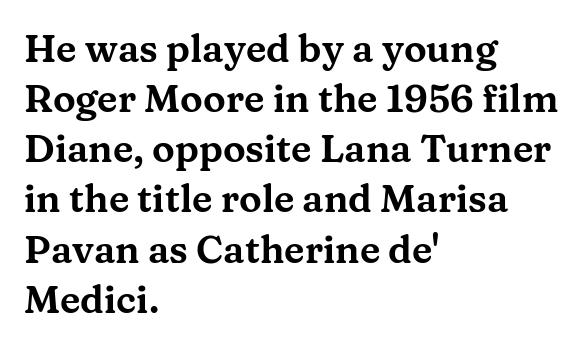
The image shows 38 px wide serif type, upright; set left-aligned, normal line spacing (1.32x), normal letter spacing, not underlined; medium stroke contrast and a medium x-height.
